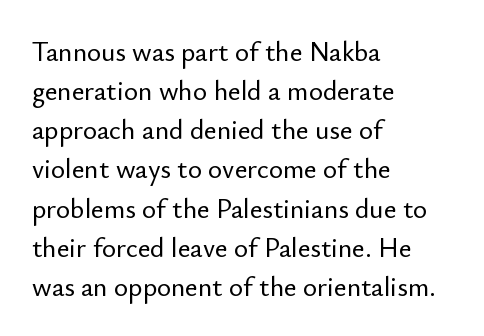
{"italic": "no", "underline": "no", "align": "left", "line_spacing": "normal", "line_spacing_ratio": 1.45, "letter_spacing": "normal", "letter_spacing_em": 0.0, "glyph_px": 27}
